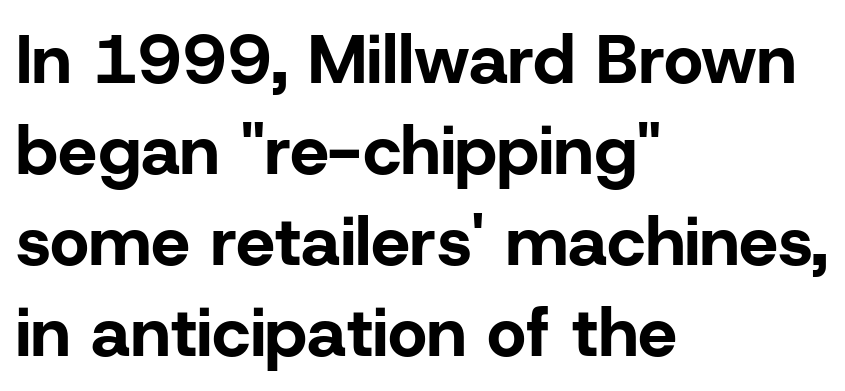
Type without underlining. One-word summary of the alignment: left. In terms of letterform style, serifs are entirely absent. The face used here is proportionally spaced, like ordinary book or web type.
